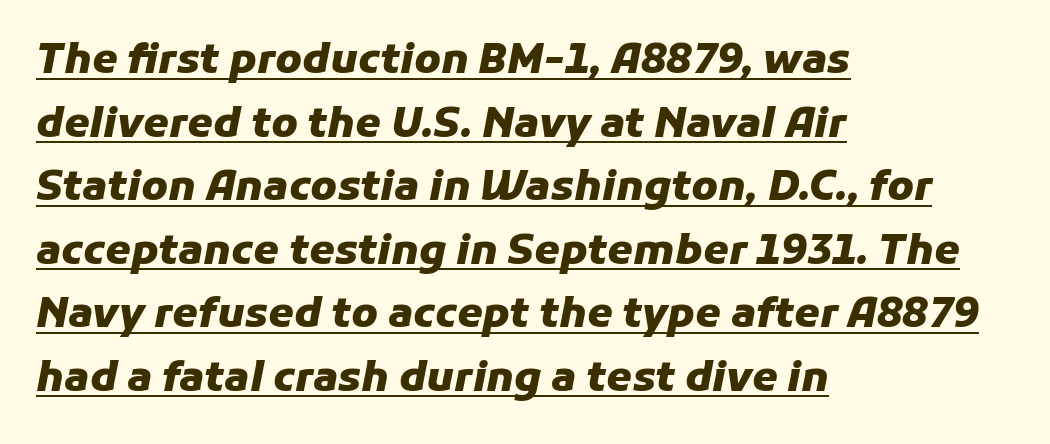
{"italic": "yes", "lean": "right", "slant_degrees": 11, "bold": "yes", "weight": "heavy", "width": "normal", "stroke_contrast": "low", "x_height": "medium", "monospaced": "no", "underline": "yes", "align": "left", "line_spacing": "normal", "line_spacing_ratio": 1.55, "letter_spacing": "normal", "letter_spacing_em": 0.0, "glyph_px": 41}
